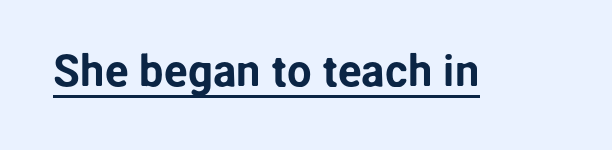
{"serif": "no", "italic": "no", "width": "normal", "stroke_contrast": "low", "x_height": "medium", "monospaced": "no", "underline": "yes", "letter_spacing": "normal", "letter_spacing_em": 0.0, "glyph_px": 44}
